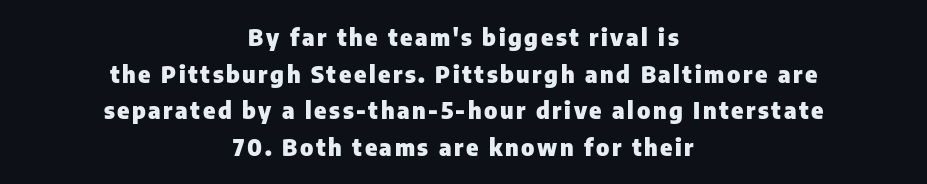
The letters are bold, with thick, heavy strokes. Casual observation: everything's sitting right in the middle. Check under the words: just untouched page. The leading is moderate, giving the passage an even texture.
